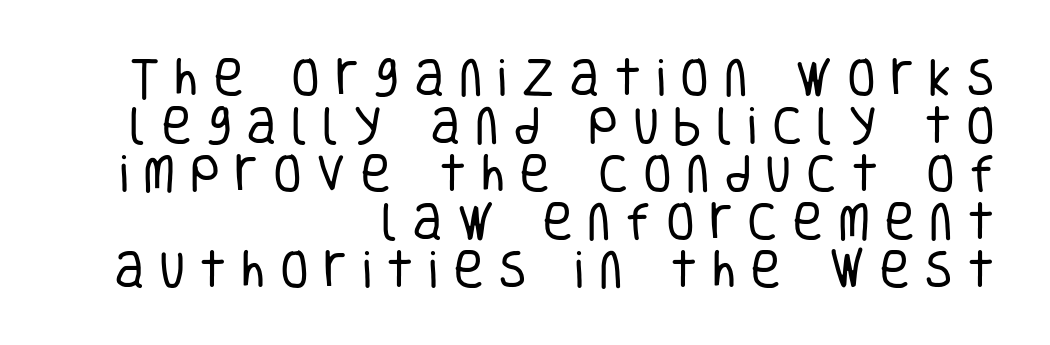
{"serif": "no", "italic": "no", "bold": "no", "weight": "regular", "width": "condensed", "stroke_contrast": "low", "x_height": "large", "monospaced": "no", "underline": "no", "align": "right", "line_spacing": "tight", "line_spacing_ratio": 1.14, "letter_spacing": "wide", "letter_spacing_em": 0.34, "glyph_px": 42}
